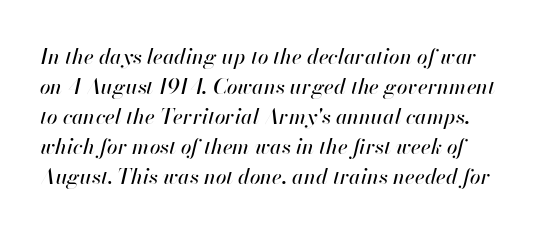
{"italic": "yes", "lean": "right", "slant_degrees": 13, "underline": "no", "line_spacing": "normal", "line_spacing_ratio": 1.43, "letter_spacing": "normal", "letter_spacing_em": 0.0, "glyph_px": 21}
